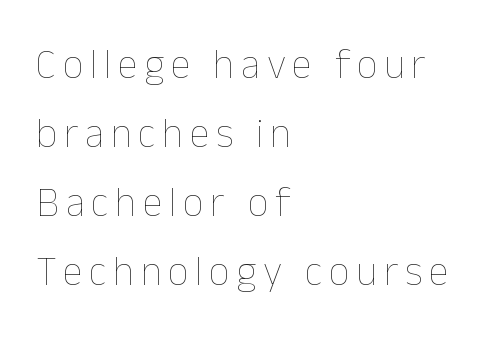
{"italic": "no", "bold": "no", "weight": "thin", "width": "normal", "stroke_contrast": "low", "x_height": "medium", "monospaced": "no", "underline": "no", "align": "left", "line_spacing": "normal", "line_spacing_ratio": 1.68, "glyph_px": 41}
